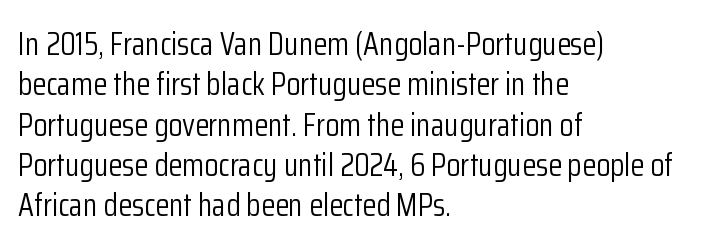
Alignment: flush left. Check the space under the baseline: it is left empty. Evenly set lines give the paragraph a standard silhouette. Look at the tracking — it's just the regular setting, nothing added.
